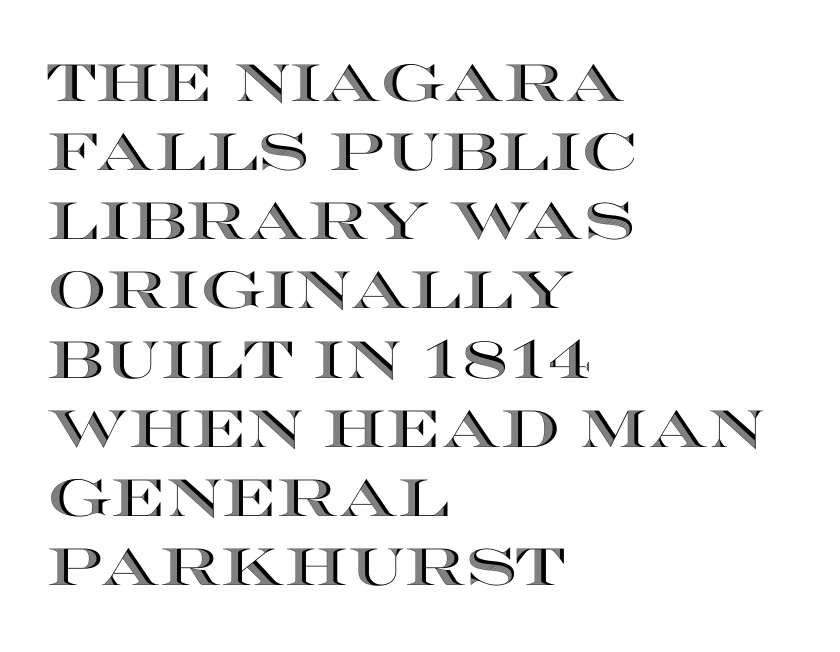
Q: Is the text italic (slanted)? A: No, it is upright.
Q: Is the text underlined? A: No.
Q: How is the paragraph aligned? A: Left-aligned.
Q: Is the spacing between letters normal or unusually wide? A: Normal.
Q: Is the spacing between lines tight, normal or loose? A: Normal.
Q: Width (condensed, normal, or wide)? A: Wide.
Q: x-height? A: Large.
Q: Monospaced? A: No.
